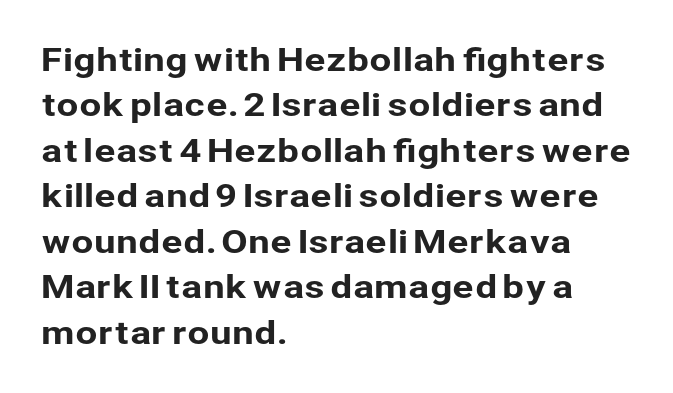
Serif or sans? Sans — the stroke terminals are bare. Rule under the text: the space is simply empty. The letters advance in unequal steps, a hallmark of proportional type. Tracking value appears to be zero — textbook default spacing.
